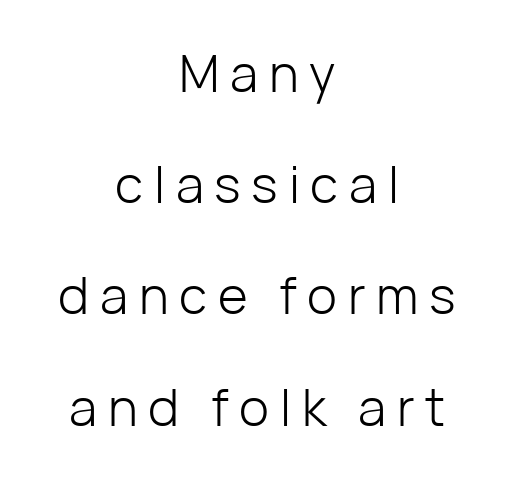
The image shows 51 px light sans-serif type, upright; set centered, loose line spacing (2.18x), unusually wide letter spacing (+0.21 em), not underlined; low stroke contrast and a medium x-height.
